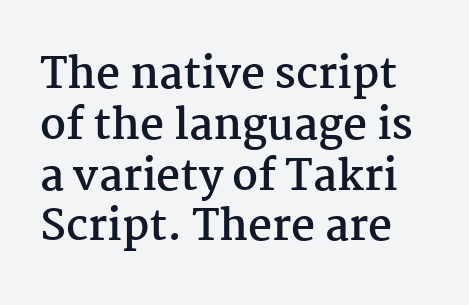
The image shows 42 px semibold serif type, upright; set line spacing 1.21x, normal letter spacing, not underlined; medium stroke contrast and a medium x-height.
